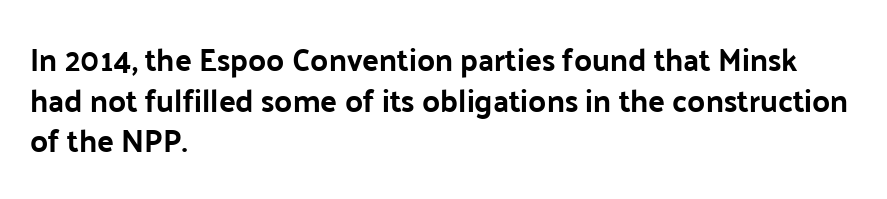
The image shows 31 px sans-serif type, upright; set left-aligned, normal line spacing (1.31x), normal letter spacing, not underlined; low stroke contrast and a medium x-height.
